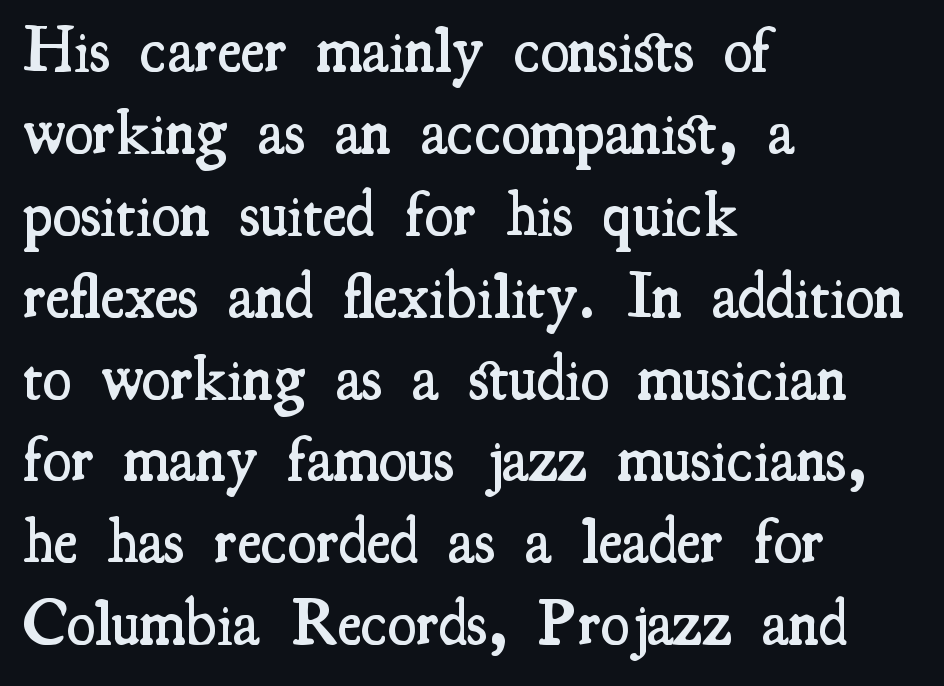
Q: Is the text bold? A: Semi-bold.
Q: Is the text italic (slanted)? A: No, it is upright.
Q: Is the typeface a serif or a sans-serif typeface? A: Serif.
Q: Is the text underlined? A: No.
Q: How is the paragraph aligned? A: Left-aligned.
Q: Is the spacing between letters normal or unusually wide? A: Normal.
Q: Is the spacing between lines tight, normal or loose? A: Normal.
Q: Width (condensed, normal, or wide)? A: Condensed.
Q: Stroke contrast? A: Medium.
Q: x-height? A: Small.
Q: Monospaced? A: No.
